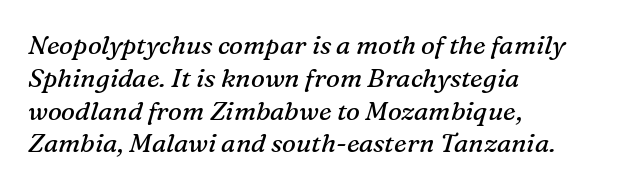
{"italic": "yes", "lean": "right", "slant_degrees": 16, "bold": "no", "underline": "no", "align": "left", "line_spacing": "normal", "line_spacing_ratio": 1.26, "letter_spacing": "normal", "letter_spacing_em": 0.0, "glyph_px": 26}
